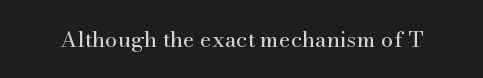
Q: Is the text bold? A: No.
Q: Is the text italic (slanted)? A: No, it is upright.
Q: Is the text underlined? A: No.
Q: Is the spacing between letters normal or unusually wide? A: Normal.
